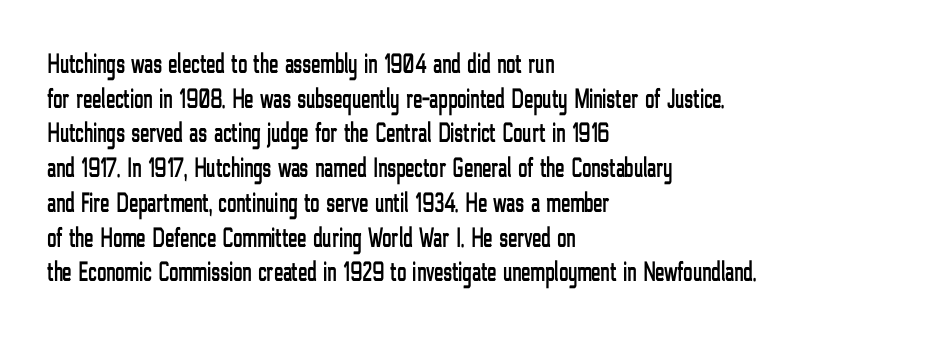
The image shows 28 px condensed sans-serif type, upright; set left-aligned, line spacing 1.24x, normal letter spacing, not underlined; low stroke contrast and a medium x-height.
